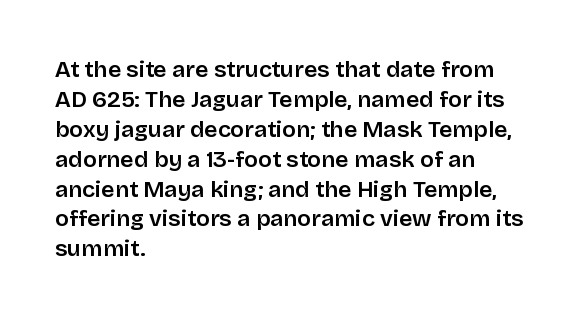
Letter spacing: default. Unlike italic type, these characters show no tilt at all. Look at the stroke-to-counter ratio: somewhat heavy, a semibold. Layout note: lines flush left.
